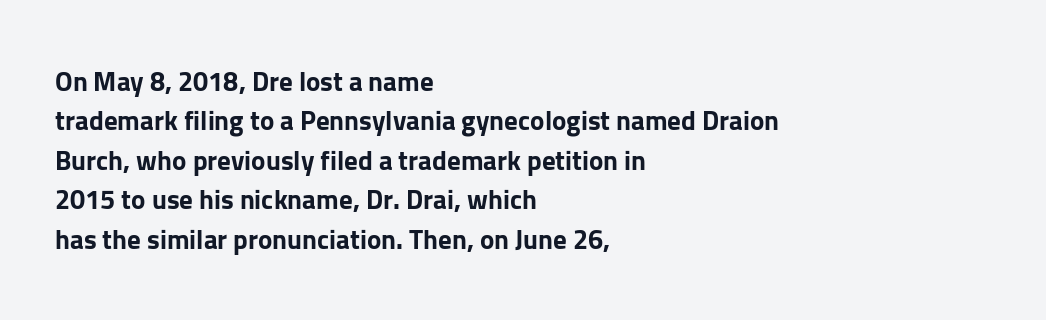
Q: Is the text bold? A: Yes.
Q: Is the text italic (slanted)? A: No, it is upright.
Q: Is the text underlined? A: No.
Q: How is the paragraph aligned? A: Left-aligned.
Q: Is the spacing between letters normal or unusually wide? A: Normal.
Q: Is the spacing between lines tight, normal or loose? A: Normal.
